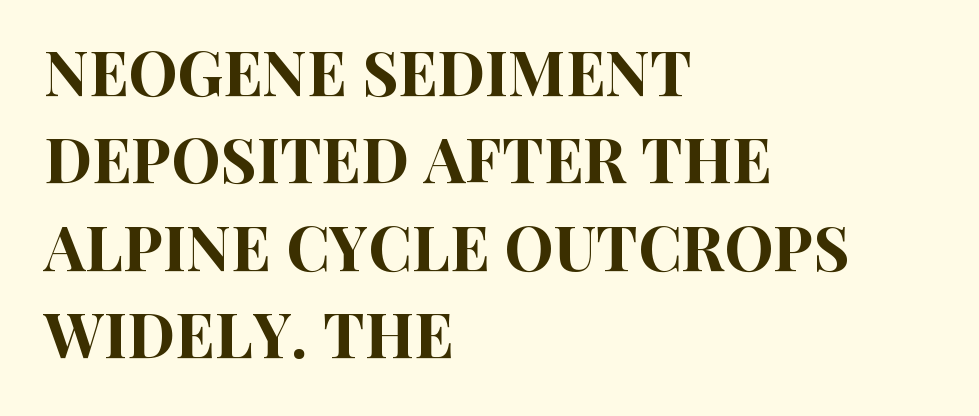
Q: Is the text italic (slanted)? A: No, it is upright.
Q: Is the typeface a serif or a sans-serif typeface? A: Sans-serif.
Q: Is the text underlined? A: No.
Q: How is the paragraph aligned? A: Left-aligned.
Q: Is the spacing between letters normal or unusually wide? A: Normal.
Q: Is the spacing between lines tight, normal or loose? A: Normal.
Q: Width (condensed, normal, or wide)? A: Condensed.
Q: Stroke contrast? A: High.
Q: x-height? A: Large.
Q: Monospaced? A: No.
